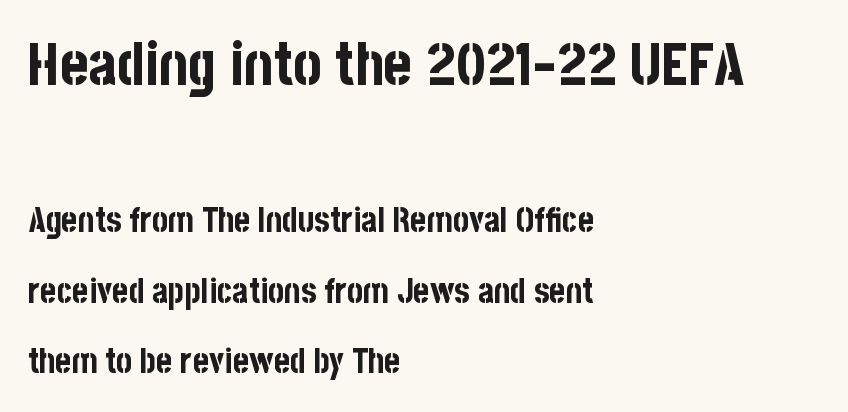
Q: Is the text bold? A: Yes.
Q: Is the text italic (slanted)? A: No, it is upright.
Q: Is the typeface a serif or a sans-serif typeface? A: Sans-serif.
Q: Is the text underlined? A: No.
Q: How is the paragraph aligned? A: Left-aligned.
Q: Is the spacing between letters normal or unusually wide? A: Normal.
Q: Is the spacing between lines tight, normal or loose? A: Loose.
Q: Which block of text is set in a larger size, the first (top) or the second (bottom)? A: The first (top) one.
Q: Width (condensed, normal, or wide)? A: Condensed.
Q: Stroke contrast? A: Low.
Q: x-height? A: Large.
Q: Monospaced? A: No.
